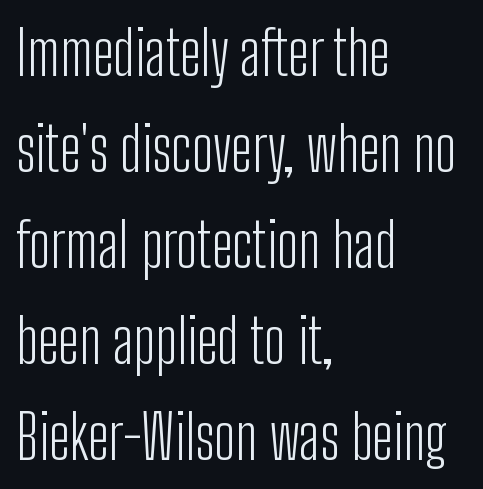
{"serif": "no", "italic": "no", "bold": "no", "weight": "light", "width": "condensed", "stroke_contrast": "low", "x_height": "medium", "monospaced": "no", "underline": "no", "align": "left", "line_spacing": "normal", "line_spacing_ratio": 1.6, "letter_spacing": "normal", "letter_spacing_em": 0.0, "glyph_px": 60}
